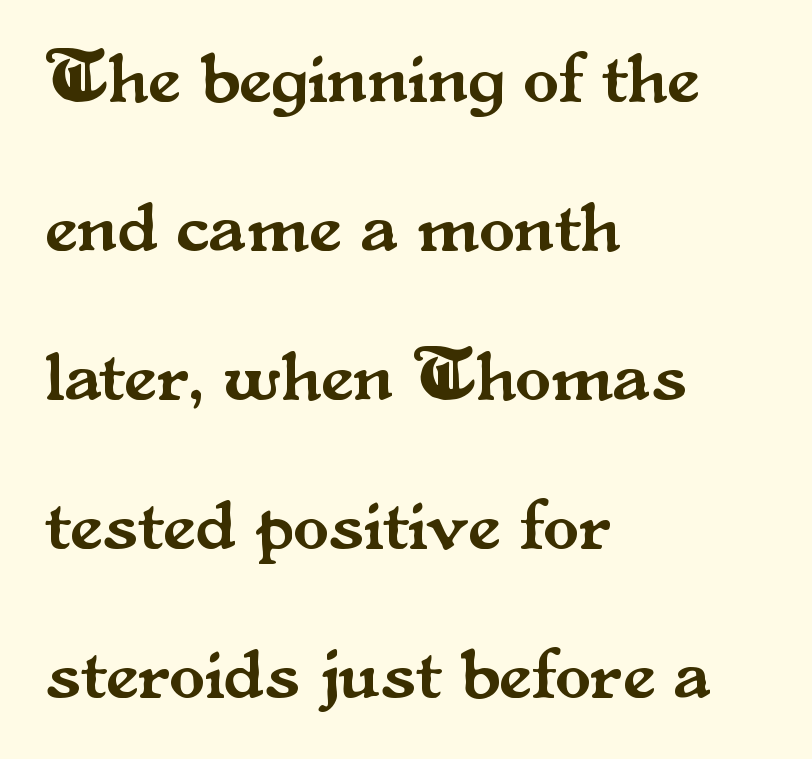
The horizontal fit of the characters is conventional and even. Is this a fixed-width face? No — the glyphs have proportional, varying widths. The passage shown is typeset with a serif family. The leading is generous, giving the passage an open texture. Beneath every word, the page is bare. Alignment: flush left.
